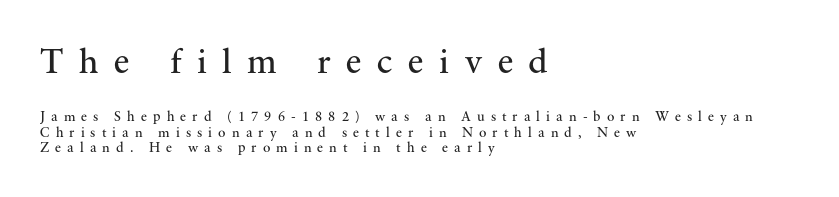
The image shows 36 px regular-weight serif type, upright; set left-aligned, tight line spacing (1.1x), unusually wide letter spacing (+0.43 em), not underlined; the first (top) block is 2.57x larger; medium stroke contrast and a small x-height.
